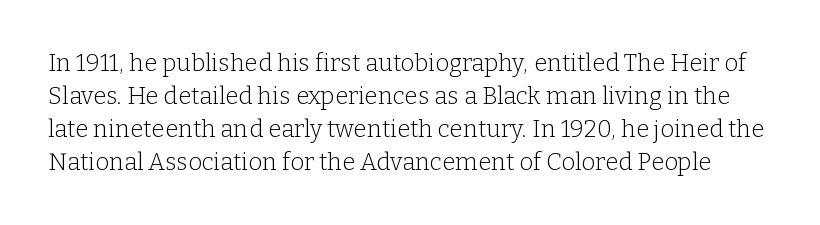
{"italic": "no", "bold": "no", "underline": "no", "line_spacing": "normal", "line_spacing_ratio": 1.37, "letter_spacing": "normal", "letter_spacing_em": 0.0, "glyph_px": 24}
